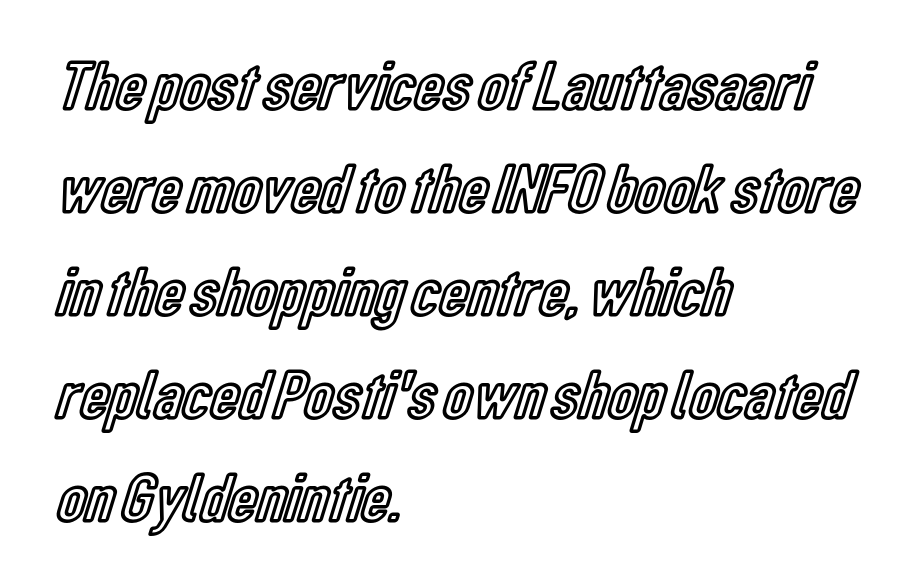
Q: Is the text italic (slanted)? A: Yes.
Q: Is the text underlined? A: No.
Q: How is the paragraph aligned? A: Left-aligned.
Q: Is the spacing between letters normal or unusually wide? A: Normal.
Q: Is the spacing between lines tight, normal or loose? A: Normal.
Q: Width (condensed, normal, or wide)? A: Condensed.
Q: x-height? A: Medium.
Q: Monospaced? A: No.
